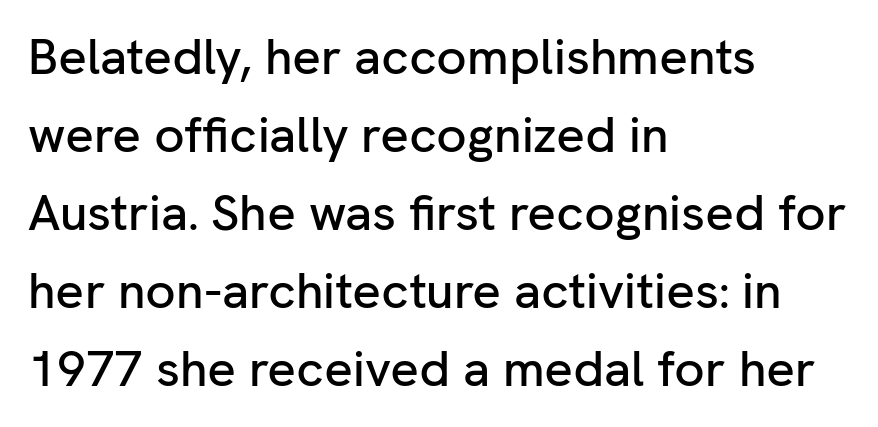
Notice how the passage keeps a crisp vertical edge on the left only. Classification — sans serif. Bare-footed words on every line. If you measured baseline to baseline, you'd find a middling distance. Varying glyph widths throughout — classic text-font behaviour. Tracking value appears to be zero — textbook default spacing.
